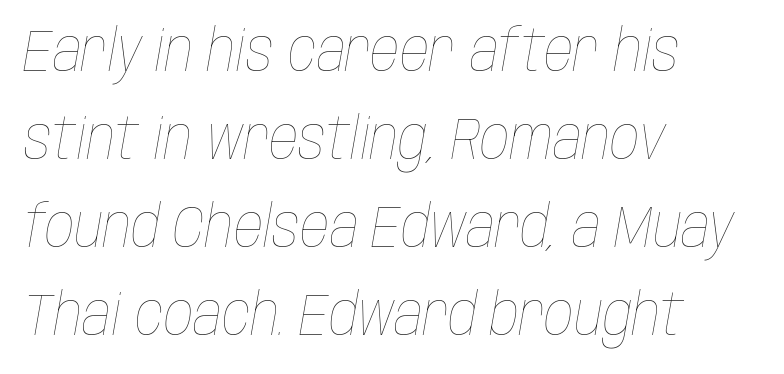
The image shows 58 px thin, condensed type, italic (leaning right); set left-aligned, normal line spacing (1.52x), normal letter spacing, not underlined; low stroke contrast and a large x-height.
